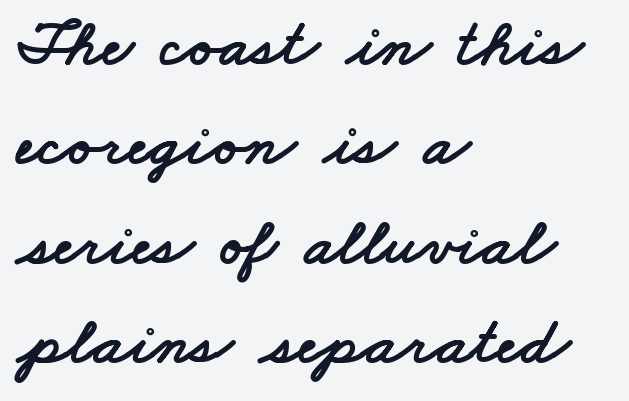
The image shows 68 px wide sans-serif type; set left-aligned, normal line spacing (1.46x), normal letter spacing, not underlined; low stroke contrast and a small x-height.
